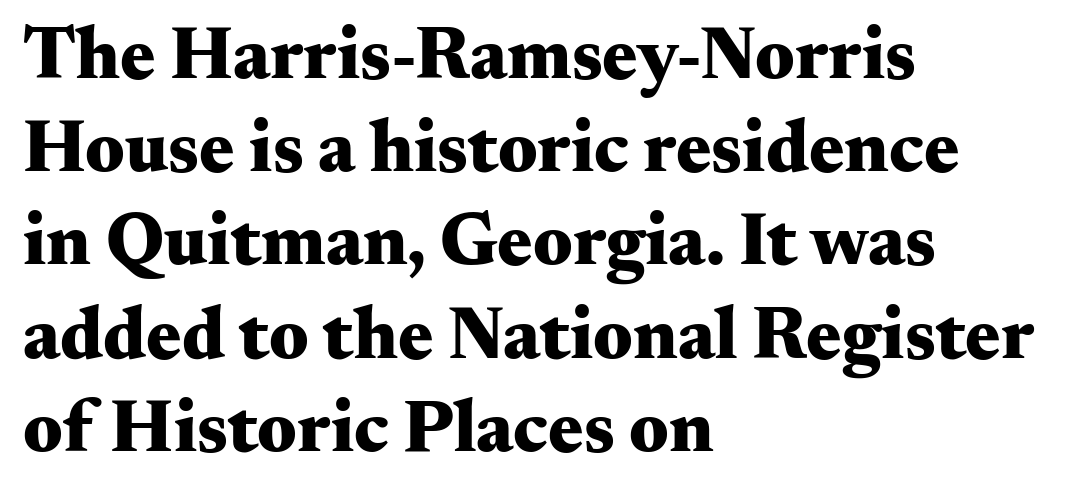
The letters stand straight up with perfectly vertical stems. Each new line begins a customary step beneath the previous one. The face used here is proportionally spaced, like ordinary book or web type. What stands out about the letter spacing? Nothing — it is the standard amount.
